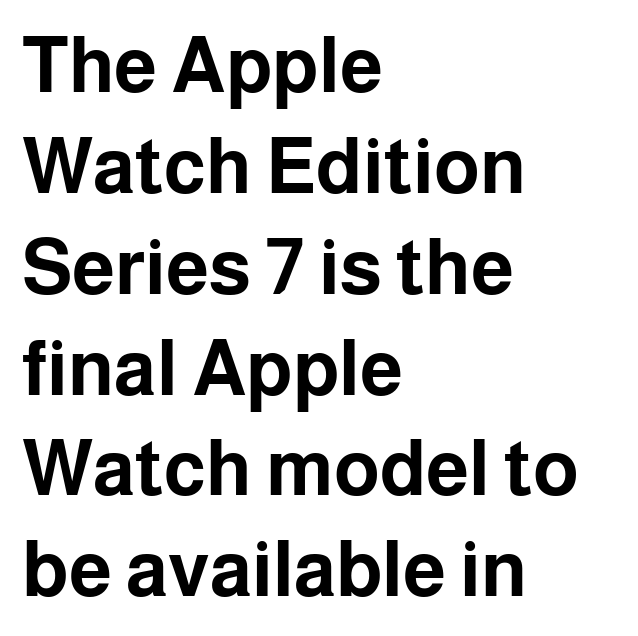
Nothing unusual about the tracking: characters are spaced as the font intends. No italicization has been applied; the sample stays upright. Has an underline been added? It has not. The rendering uses a bold face; every stroke is thick and dark.
